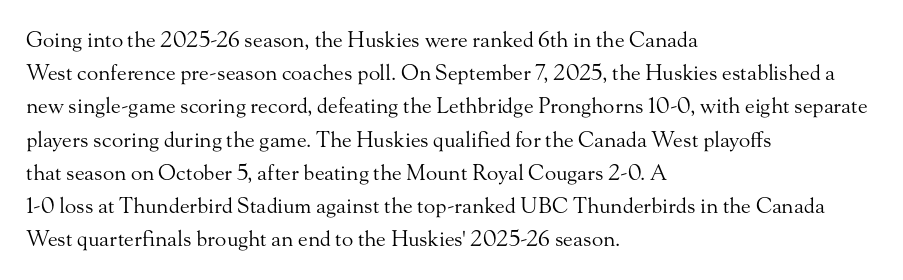
Q: Is the text bold? A: No.
Q: Is the text italic (slanted)? A: No, it is upright.
Q: Is the text underlined? A: No.
Q: How is the paragraph aligned? A: Left-aligned.
Q: Is the spacing between letters normal or unusually wide? A: Normal.
Q: Is the spacing between lines tight, normal or loose? A: Normal.
